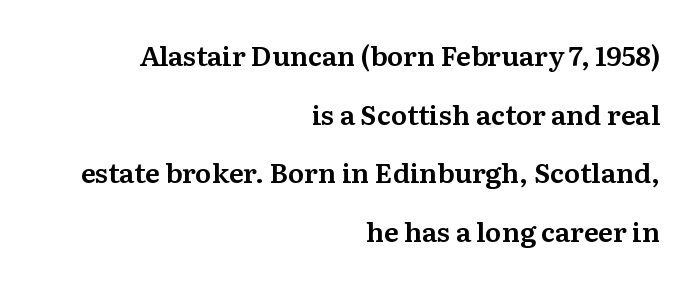
Whoever set this chose breathing room over compactness in the vertical rhythm. Is there any slant? The stems are plumb. There is no visible air inserted between adjacent glyphs. Lines of text with bare space underneath. This rendering uses right alignment, leaving the left contour irregular.
